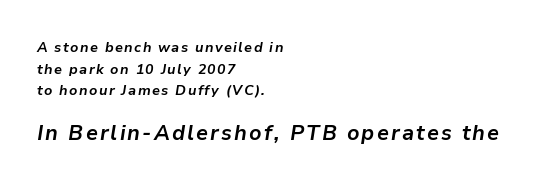
Bold? Absolutely — the strokes are thick and heavy. The more generous point size was reserved for the lower chunk. The block of text has a typical density, with ordinary space between rows. The glyphs are unaccompanied by any horizontal stroke below them. Horizontal alignment here is leftward, the default for most running prose. The glyphs look as if they've been sheared to an angle.
